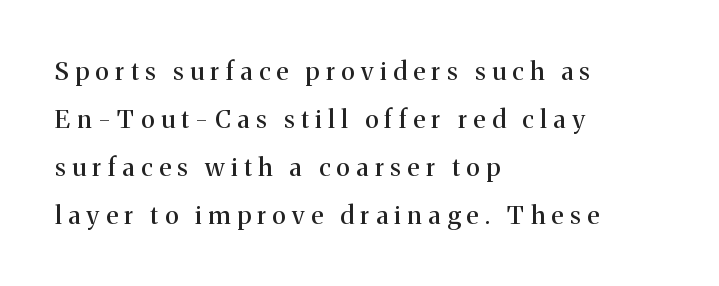
Q: Is the text italic (slanted)? A: No, it is upright.
Q: Is the text underlined? A: No.
Q: How is the paragraph aligned? A: Left-aligned.
Q: Is the spacing between letters normal or unusually wide? A: Unusually wide.
Q: Is the spacing between lines tight, normal or loose? A: Loose.
